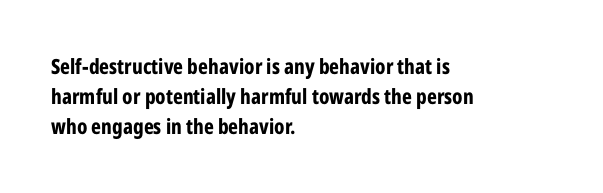
{"italic": "no", "bold": "yes", "underline": "no", "align": "left", "line_spacing": "normal", "line_spacing_ratio": 1.44, "letter_spacing": "normal", "letter_spacing_em": 0.0, "glyph_px": 21}
